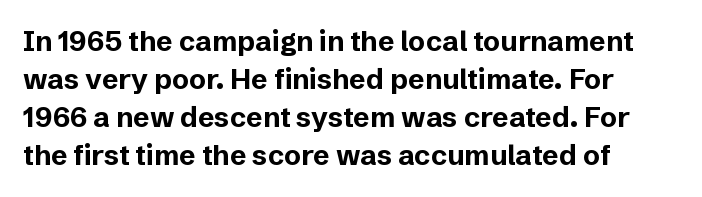
Q: Is the text bold? A: Yes.
Q: Is the text italic (slanted)? A: No, it is upright.
Q: Is the typeface a serif or a sans-serif typeface? A: Sans-serif.
Q: Is the text underlined? A: No.
Q: How is the paragraph aligned? A: Left-aligned.
Q: Is the spacing between letters normal or unusually wide? A: Normal.
Q: Is the spacing between lines tight, normal or loose? A: Normal.
Q: Width (condensed, normal, or wide)? A: Normal.
Q: Stroke contrast? A: Low.
Q: x-height? A: Medium.
Q: Monospaced? A: No.
